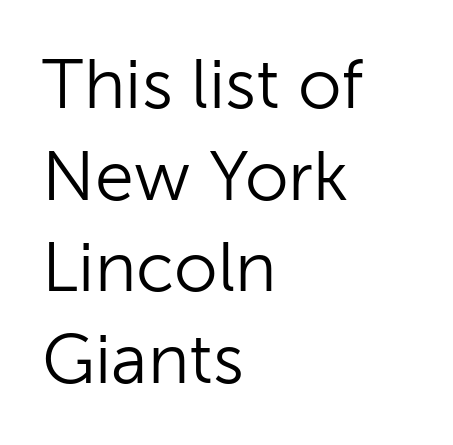
Q: Is the text bold? A: No.
Q: Is the text italic (slanted)? A: No, it is upright.
Q: Is the typeface a serif or a sans-serif typeface? A: Sans-serif.
Q: Is the text underlined? A: No.
Q: How is the paragraph aligned? A: Left-aligned.
Q: Is the spacing between letters normal or unusually wide? A: Normal.
Q: Is the spacing between lines tight, normal or loose? A: Normal.
Q: Width (condensed, normal, or wide)? A: Normal.
Q: Stroke contrast? A: Low.
Q: x-height? A: Medium.
Q: Monospaced? A: No.
